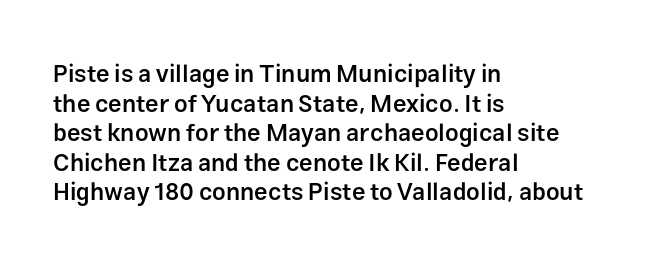
Q: Is the text bold? A: Semi-bold.
Q: Is the text italic (slanted)? A: No, it is upright.
Q: Is the text underlined? A: No.
Q: How is the paragraph aligned? A: Left-aligned.
Q: Is the spacing between letters normal or unusually wide? A: Normal.
